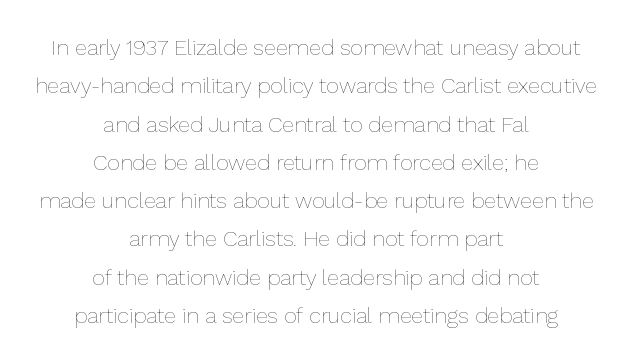
The typography opts for an upright posture over an oblique one. Every row of glyphs is offset so its center matches the block's center. A bare baseline throughout the passage. This rendering leaves character spacing at its baseline value.
